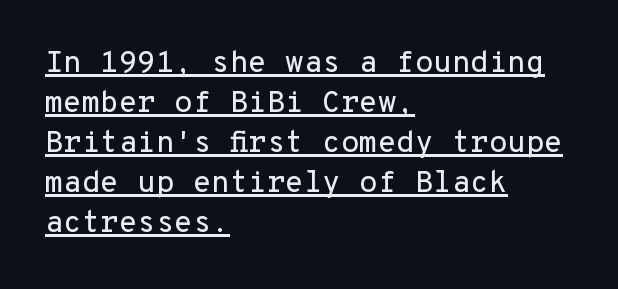
{"serif": "no", "italic": "no", "width": "normal", "stroke_contrast": "low", "x_height": "medium", "monospaced": "yes", "underline": "yes", "align": "left", "line_spacing": "normal", "line_spacing_ratio": 1.33, "letter_spacing": "normal", "letter_spacing_em": 0.0, "glyph_px": 30}
